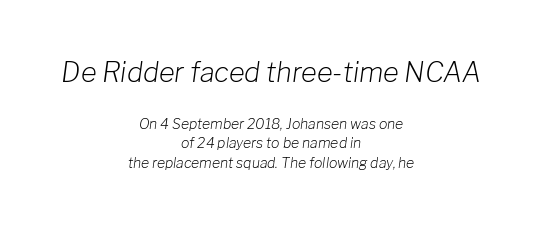
Q: Is the text bold? A: No.
Q: Is the text italic (slanted)? A: Yes, it leans right by about 8 degrees.
Q: Is the text underlined? A: No.
Q: How is the paragraph aligned? A: Centered.
Q: Is the spacing between letters normal or unusually wide? A: Normal.
Q: Is the spacing between lines tight, normal or loose? A: Normal.
Q: Which block of text is set in a larger size, the first (top) or the second (bottom)? A: The first (top) one.
